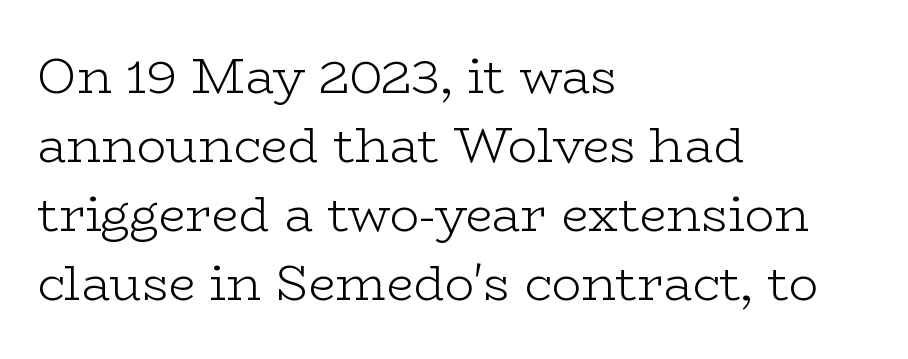
Q: Is the text bold? A: No.
Q: Is the text italic (slanted)? A: No, it is upright.
Q: Is the typeface a serif or a sans-serif typeface? A: Serif.
Q: Is the text underlined? A: No.
Q: How is the paragraph aligned? A: Left-aligned.
Q: Is the spacing between letters normal or unusually wide? A: Normal.
Q: Is the spacing between lines tight, normal or loose? A: Normal.
Q: Width (condensed, normal, or wide)? A: Wide.
Q: Stroke contrast? A: Low.
Q: x-height? A: Medium.
Q: Monospaced? A: No.
